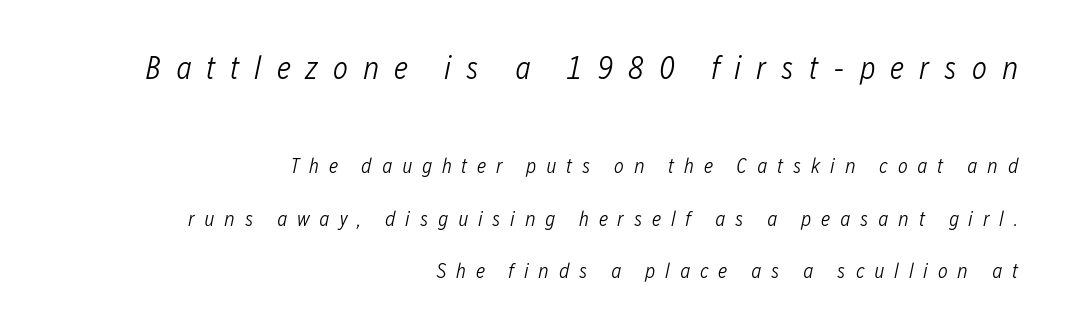
{"italic": "yes", "lean": "right", "slant_degrees": 12, "bold": "no", "weight": "light", "width": "condensed", "stroke_contrast": "low", "x_height": "medium", "monospaced": "no", "underline": "no", "align": "right", "line_spacing": "loose", "line_spacing_ratio": 2.49, "letter_spacing": "wide", "letter_spacing_em": 0.46, "larger_block": "first", "size_ratio": 1.52, "glyph_px": 32}
